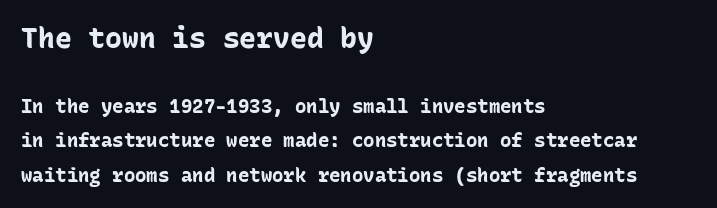
Here the designer chose a console-style face with uniform glyph widths. Plain, unruled lines of type. Every letter is thick-stroked: bold, no question. A classic flush-left, rag-right setting is used for this passage. The rendering shows plain stroke endings on the letterforms — a sans-serif design. No italicization has been applied; the sample stays upright.
